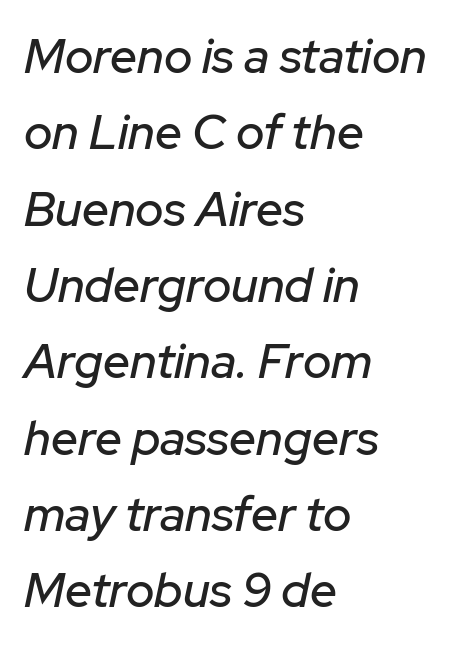
These lines were composed using italics. The foot of each line stays bare and open. The rendering uses natural spacing where letterforms have individual widths. Reading down the block, your eye returns to a fixed left position each line. This sample keeps an unexceptional amount of space between lines. The letters sit at their default tracking, neither squeezed nor spread.
